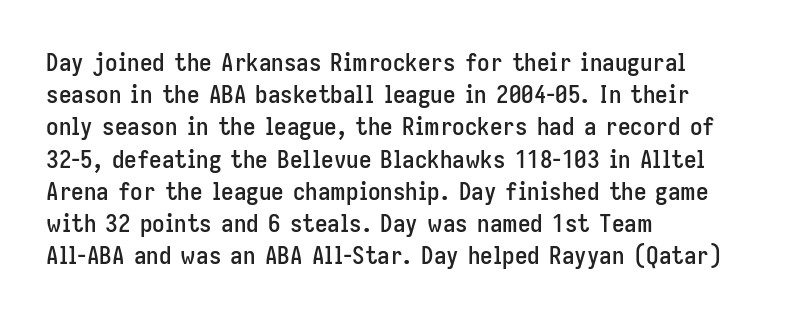
No italicization has been applied; the sample stays upright. This sample uses plain, unmodified letter spacing. Decoration check: the copy has no underline. The typesetter chose a ragged-right arrangement here. Interline gaps are of average width in this sample.
